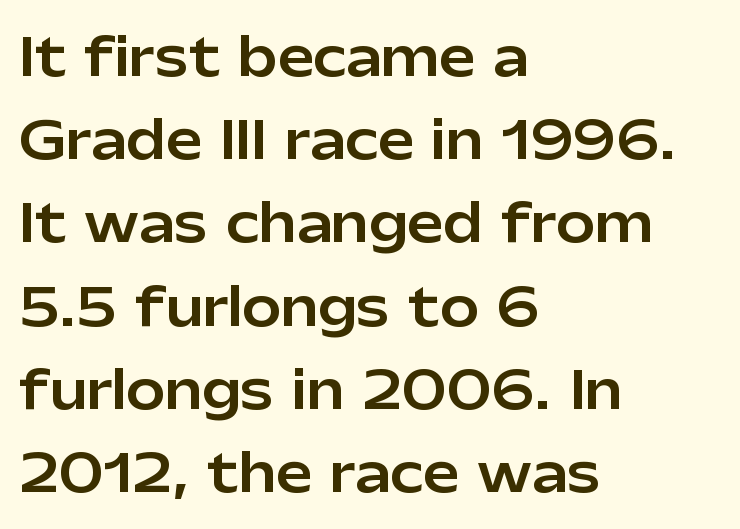
The image shows 52 px sans-serif type, upright; set left-aligned, normal line spacing (1.6x), normal letter spacing, not underlined; low stroke contrast and a medium x-height.
